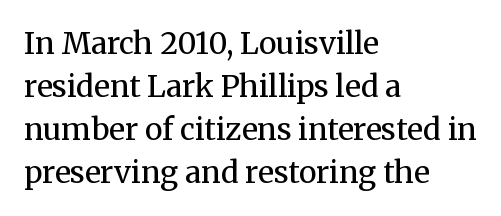
{"serif": "yes", "italic": "no", "bold": "no", "weight": "regular", "width": "normal", "stroke_contrast": "medium", "x_height": "medium", "monospaced": "no", "underline": "no", "align": "left", "line_spacing": "normal", "line_spacing_ratio": 1.43, "letter_spacing": "normal", "letter_spacing_em": 0.0, "glyph_px": 30}
